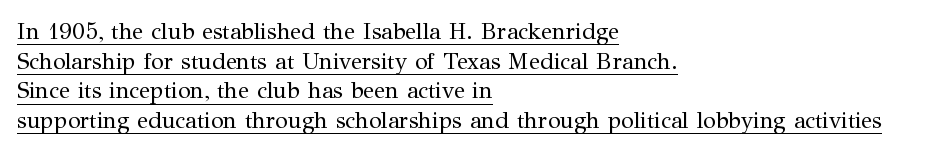
Horizontally, the lines are justified to the leading edge only. Letter spacing: default. Style check: upright. Honestly, the row spacing looks completely unremarkable. A quiet, ordinary-to-light weight characterises the typeface.
